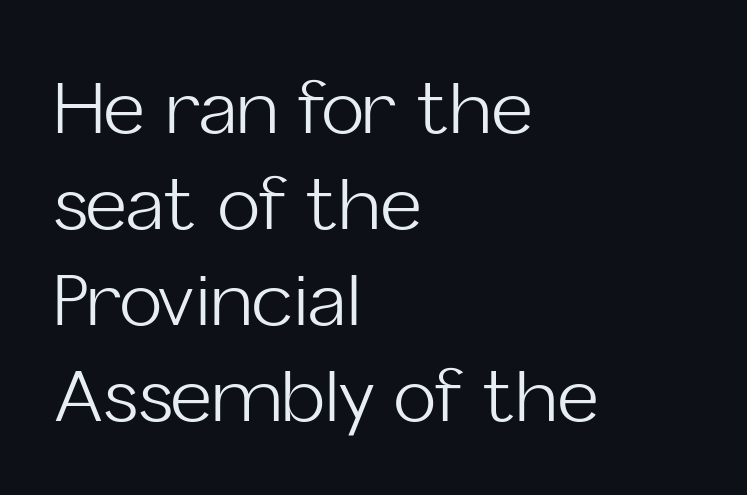
Honestly, the letter spacing is just normal — you wouldn't notice it. The font's upright variant was chosen for this text. Proportional: the letters do not fall into vertical columns. A light-to-regular cut is what we see here. Anything drawn beneath the words? Only blank space. Regular leading.
